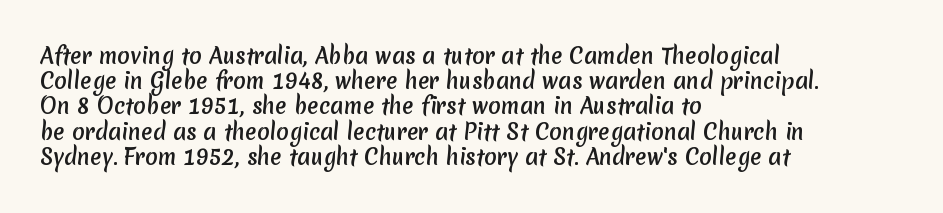
Q: Is the text underlined? A: No.
Q: How is the paragraph aligned? A: Left-aligned.
Q: Is the spacing between letters normal or unusually wide? A: Normal.
